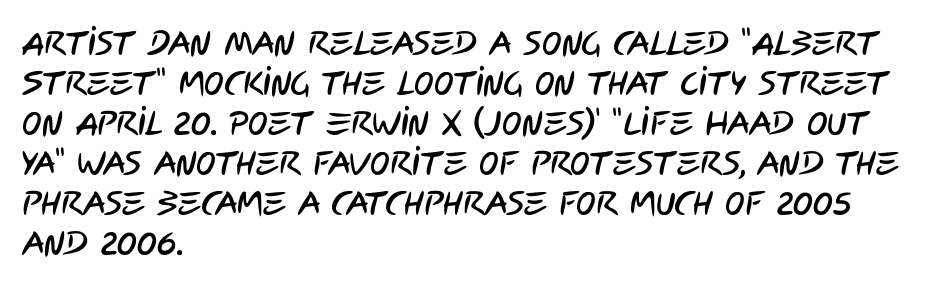
Q: Is the typeface a serif or a sans-serif typeface? A: Sans-serif.
Q: Is the text underlined? A: No.
Q: How is the paragraph aligned? A: Left-aligned.
Q: Is the spacing between letters normal or unusually wide? A: Normal.
Q: Width (condensed, normal, or wide)? A: Condensed.
Q: Stroke contrast? A: Low.
Q: x-height? A: Large.
Q: Monospaced? A: No.
